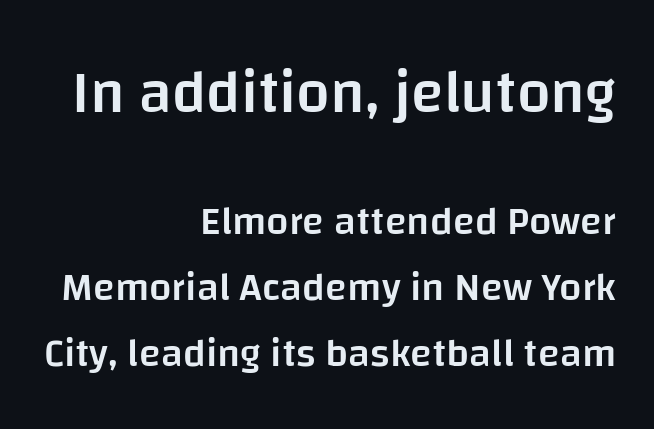
Q: Is the text bold? A: Semi-bold.
Q: Is the text italic (slanted)? A: No, it is upright.
Q: Is the typeface a serif or a sans-serif typeface? A: Sans-serif.
Q: Is the text underlined? A: No.
Q: How is the paragraph aligned? A: Right-aligned.
Q: Is the spacing between letters normal or unusually wide? A: Normal.
Q: Is the spacing between lines tight, normal or loose? A: Normal.
Q: Which block of text is set in a larger size, the first (top) or the second (bottom)? A: The first (top) one.
Q: Width (condensed, normal, or wide)? A: Normal.
Q: Stroke contrast? A: Low.
Q: x-height? A: Large.
Q: Monospaced? A: No.
